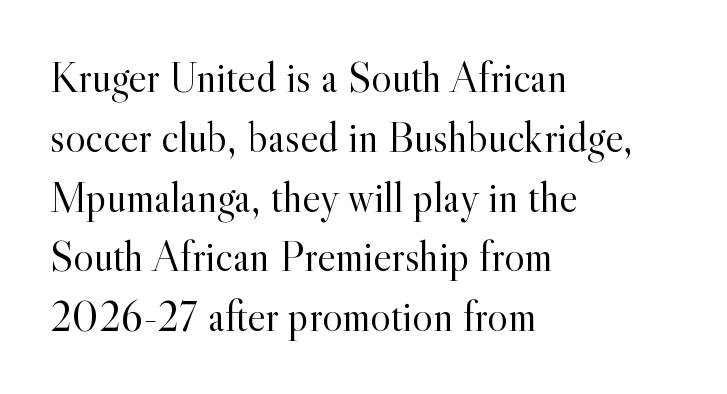
The image shows 43 px light serif type, upright; set left-aligned, normal line spacing (1.39x), normal letter spacing, not underlined; a small x-height.
